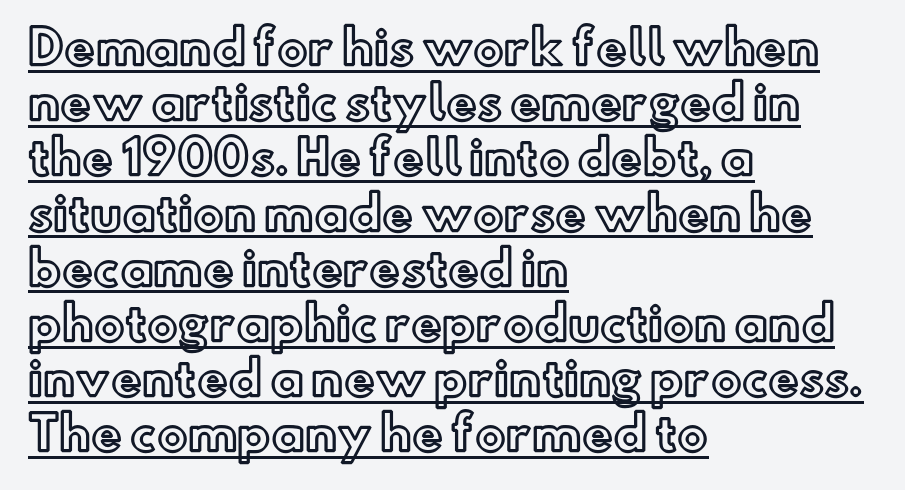
Here the designer chose a conventional face with non-uniform glyph widths. Has an underline been added? It has. Line starts are locked; line ends wander. Every character sits straight up, as roman type does.
